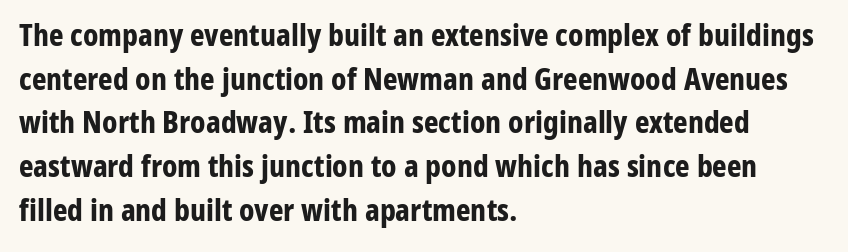
The face used here has the dense, thick strokes of a bold. The lettering stays uniformly vertical, giving the passage a roman look. Inter-character spacing is left at the font's built-in metrics. The text block is weighted toward the left margin, trailing off unevenly rightward.
